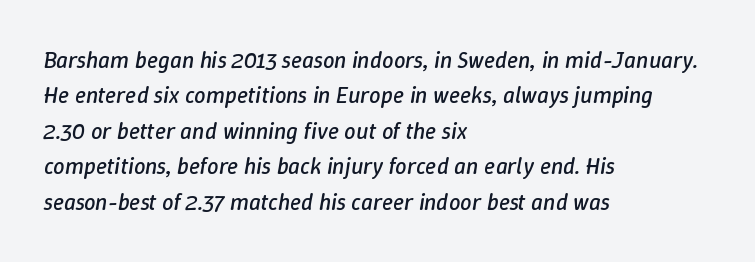
The image shows 23 px text type, italic (leaning right); set left-aligned, normal line spacing (1.54x), normal letter spacing, not underlined.
